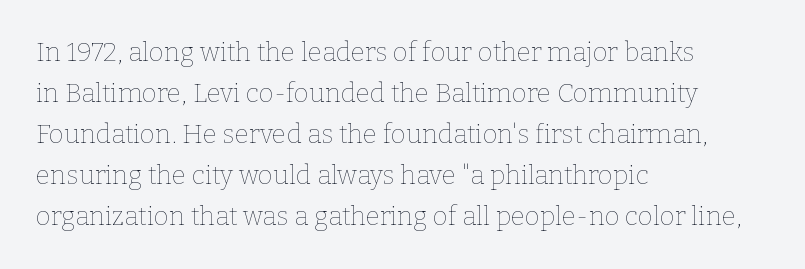
Q: Is the text bold? A: No.
Q: Is the text italic (slanted)? A: No, it is upright.
Q: Is the text underlined? A: No.
Q: How is the paragraph aligned? A: Left-aligned.
Q: Is the spacing between letters normal or unusually wide? A: Normal.
Q: Is the spacing between lines tight, normal or loose? A: Normal.
